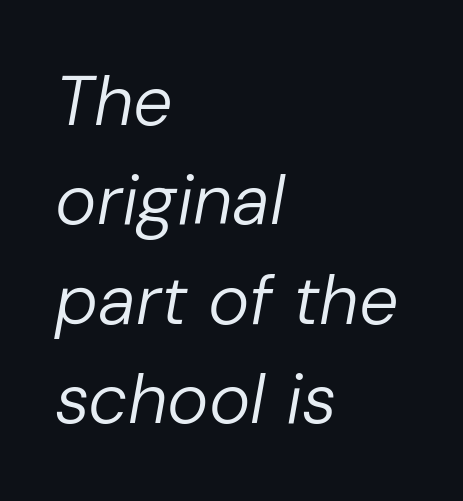
Q: Is the text bold? A: No.
Q: Is the text italic (slanted)? A: Yes, it leans right by about 10 degrees.
Q: Is the text underlined? A: No.
Q: How is the paragraph aligned? A: Left-aligned.
Q: Is the spacing between letters normal or unusually wide? A: Normal.
Q: Is the spacing between lines tight, normal or loose? A: Normal.
Q: Width (condensed, normal, or wide)? A: Normal.
Q: Stroke contrast? A: Low.
Q: x-height? A: Medium.
Q: Monospaced? A: No.
